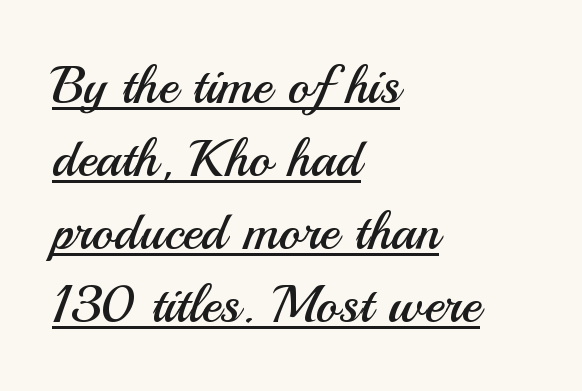
Q: Is the text bold? A: No.
Q: Is the text italic (slanted)? A: Yes.
Q: Is the typeface a serif or a sans-serif typeface? A: Sans-serif.
Q: Is the text underlined? A: Yes.
Q: How is the paragraph aligned? A: Left-aligned.
Q: Is the spacing between letters normal or unusually wide? A: Normal.
Q: Is the spacing between lines tight, normal or loose? A: Normal.
Q: Width (condensed, normal, or wide)? A: Normal.
Q: Stroke contrast? A: Medium.
Q: x-height? A: Small.
Q: Monospaced? A: No.
